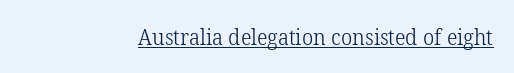
Does a line run under the words? Yes, clearly. Each word holds together tightly as a unit, with standard inter-letter gaps. When letters stand straight like this, we call the style roman or upright. Compared with a typical body face, this is equally light or lighter still.
